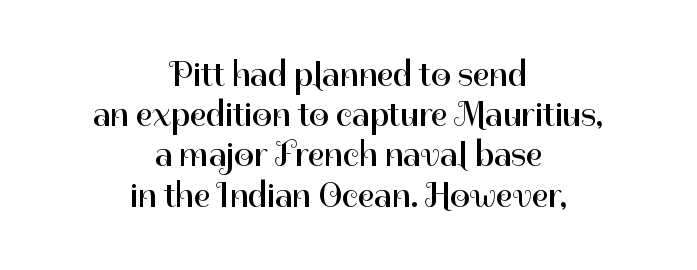
Q: Is the text bold? A: No.
Q: Is the text italic (slanted)? A: No, it is upright.
Q: Is the typeface a serif or a sans-serif typeface? A: Sans-serif.
Q: Is the text underlined? A: No.
Q: How is the paragraph aligned? A: Centered.
Q: Is the spacing between letters normal or unusually wide? A: Normal.
Q: Is the spacing between lines tight, normal or loose? A: Tight.
Q: Width (condensed, normal, or wide)? A: Normal.
Q: Stroke contrast? A: High.
Q: x-height? A: Medium.
Q: Monospaced? A: No.
